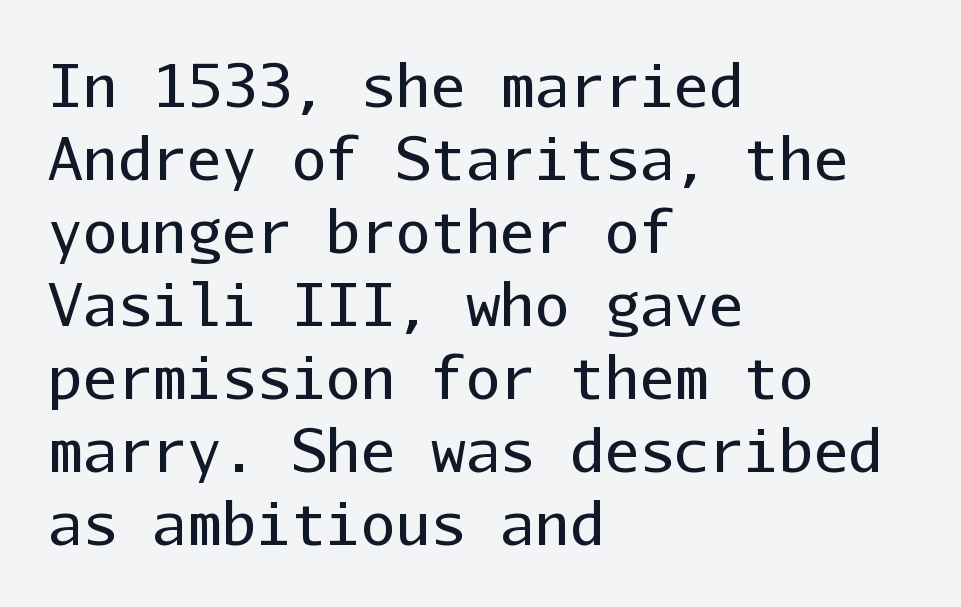
The image shows 58 px regular-weight sans-serif type, upright, monospaced; set left-aligned, normal line spacing (1.26x), normal letter spacing, not underlined; low stroke contrast and a medium x-height.
